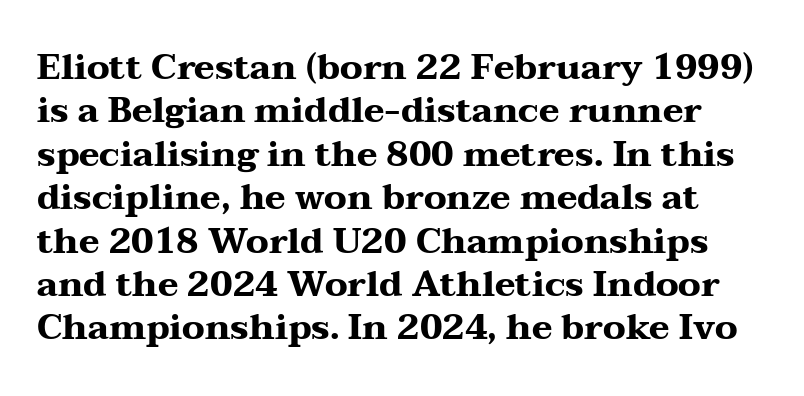
Q: Is the text bold? A: Yes.
Q: Is the text italic (slanted)? A: No, it is upright.
Q: Is the typeface a serif or a sans-serif typeface? A: Serif.
Q: Is the text underlined? A: No.
Q: Is the spacing between letters normal or unusually wide? A: Normal.
Q: Width (condensed, normal, or wide)? A: Wide.
Q: Stroke contrast? A: Medium.
Q: x-height? A: Medium.
Q: Monospaced? A: No.
